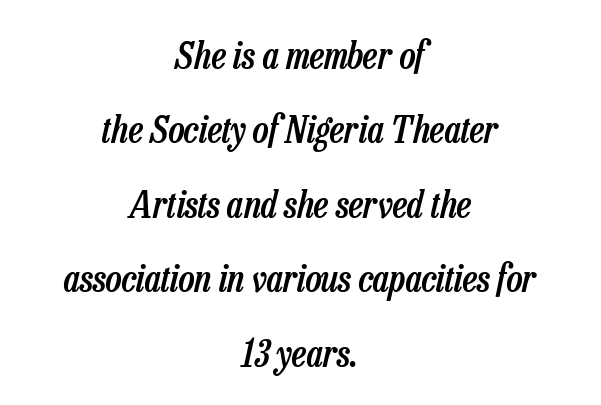
{"italic": "yes", "lean": "right", "slant_degrees": 13, "bold": "semi", "weight": "semibold", "width": "condensed", "stroke_contrast": "low", "x_height": "medium", "monospaced": "no", "underline": "no", "align": "center", "line_spacing": "loose", "line_spacing_ratio": 1.96, "letter_spacing": "normal", "letter_spacing_em": 0.0, "glyph_px": 38}
